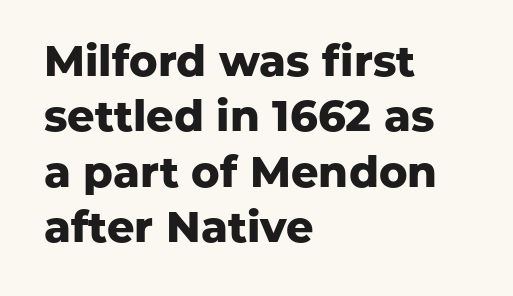
The image shows 43 px heavy sans-serif type, upright; set left-aligned, normal line spacing (1.29x), normal letter spacing, not underlined; low stroke contrast and a medium x-height.
